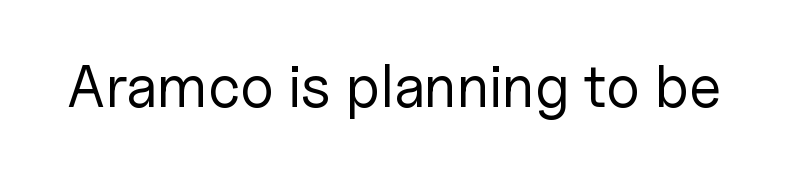
Q: Is the text bold? A: No.
Q: Is the text italic (slanted)? A: No, it is upright.
Q: Is the typeface a serif or a sans-serif typeface? A: Sans-serif.
Q: Is the text underlined? A: No.
Q: Is the spacing between letters normal or unusually wide? A: Normal.
Q: Width (condensed, normal, or wide)? A: Normal.
Q: Stroke contrast? A: Low.
Q: x-height? A: Medium.
Q: Monospaced? A: No.
